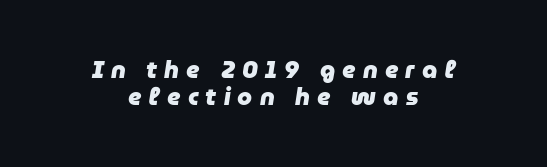
Q: Is the text bold? A: Yes.
Q: Is the text italic (slanted)? A: Yes, it leans right by about 9 degrees.
Q: Is the text underlined? A: No.
Q: How is the paragraph aligned? A: Centered.
Q: Is the spacing between letters normal or unusually wide? A: Unusually wide.
Q: Is the spacing between lines tight, normal or loose? A: Tight.
